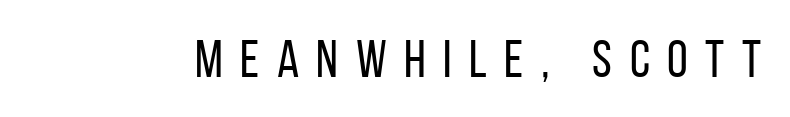
The image shows 53 px regular-weight, condensed sans-serif type, upright; set unusually wide letter spacing (+0.33 em), not underlined; low stroke contrast and a large x-height.
